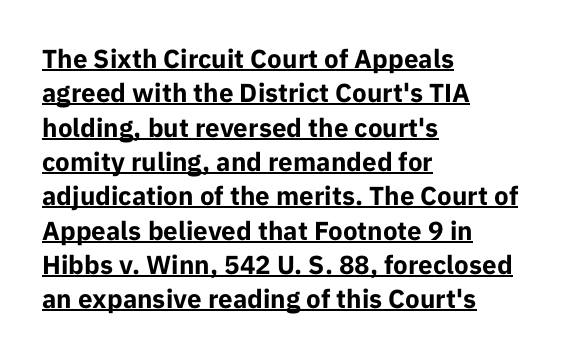
The image shows 26 px bold type, upright; set left-aligned, normal line spacing (1.32x), normal letter spacing, underlined.
